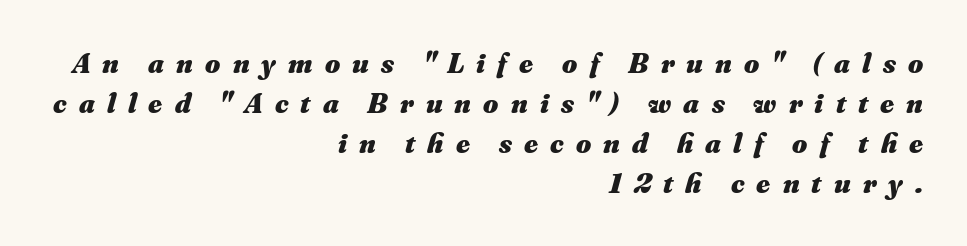
{"italic": "yes", "lean": "right", "slant_degrees": 16, "bold": "yes", "weight": "heavy", "width": "normal", "stroke_contrast": "medium", "x_height": "small", "monospaced": "no", "underline": "no", "align": "right", "line_spacing": "normal", "line_spacing_ratio": 1.38, "letter_spacing": "wide", "letter_spacing_em": 0.42, "glyph_px": 29}
